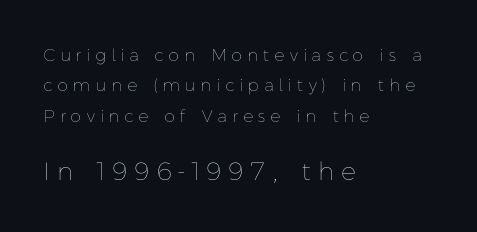
The letters stand straight up with perfectly vertical stems. The rendering enlarges the type as you move from the upper chunk to the lower. Tracking value appears strongly positive — letters spread wide. The passage is arranged the way most books set body copy — flush left.
